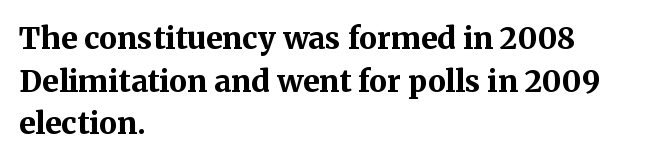
The image shows 30 px bold serif type, upright; set left-aligned, normal line spacing (1.42x), normal letter spacing, not underlined; medium stroke contrast and a medium x-height.
